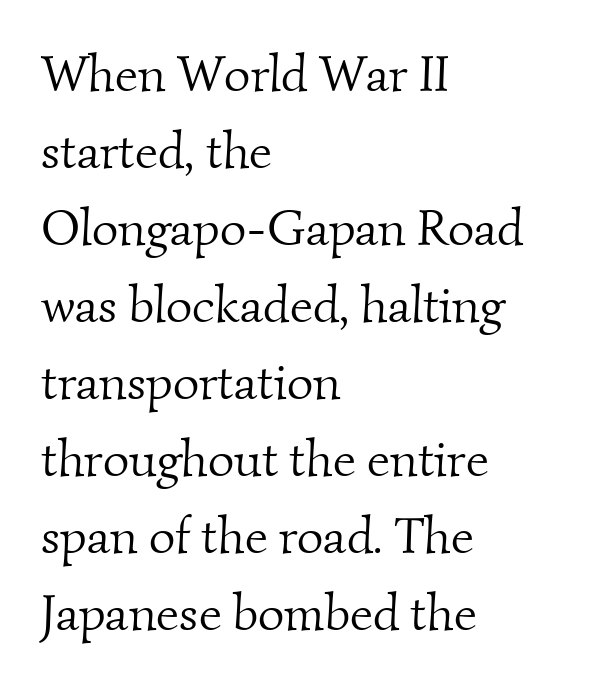
Q: Is the text bold? A: No.
Q: Is the typeface a serif or a sans-serif typeface? A: Serif.
Q: Is the text underlined? A: No.
Q: How is the paragraph aligned? A: Left-aligned.
Q: Is the spacing between letters normal or unusually wide? A: Normal.
Q: Is the spacing between lines tight, normal or loose? A: Normal.
Q: Width (condensed, normal, or wide)? A: Normal.
Q: Stroke contrast? A: Medium.
Q: x-height? A: Small.
Q: Monospaced? A: No.
